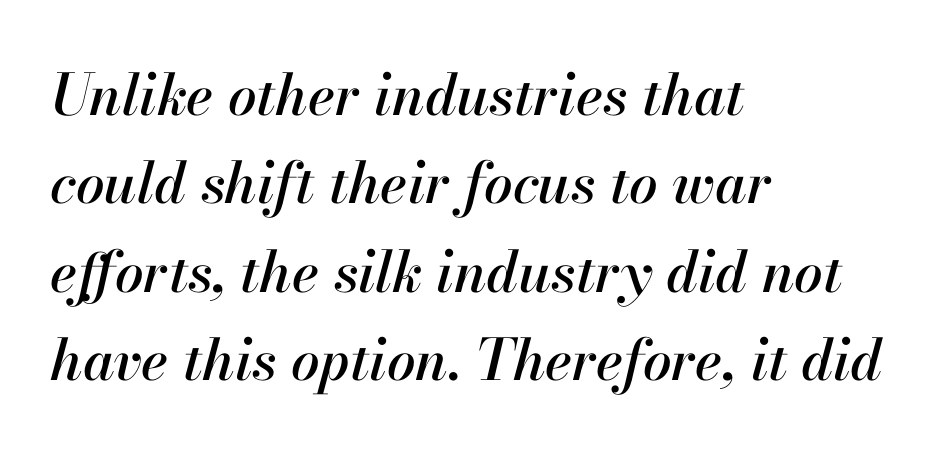
{"italic": "yes", "lean": "right", "slant_degrees": 13, "width": "normal", "stroke_contrast": "high", "x_height": "small", "monospaced": "no", "underline": "no", "align": "left", "line_spacing": "normal", "line_spacing_ratio": 1.55, "letter_spacing": "normal", "letter_spacing_em": 0.0, "glyph_px": 57}
